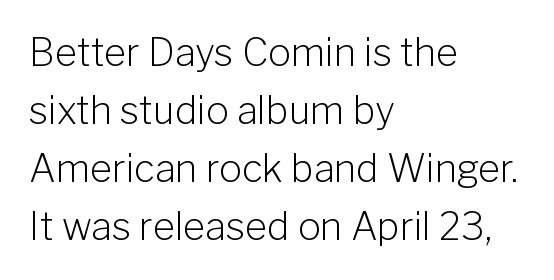
The image shows 38 px light sans-serif type, upright; set left-aligned, normal line spacing (1.53x), normal letter spacing, not underlined; low stroke contrast and a medium x-height.
